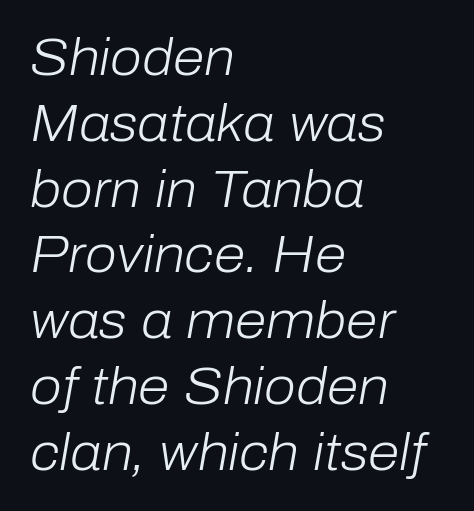
{"italic": "yes", "lean": "right", "slant_degrees": 10, "bold": "no", "weight": "light", "width": "normal", "stroke_contrast": "low", "x_height": "medium", "monospaced": "no", "underline": "no", "align": "left", "line_spacing": "normal", "line_spacing_ratio": 1.29, "letter_spacing": "normal", "letter_spacing_em": 0.0, "glyph_px": 51}
